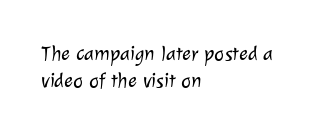
{"bold": "no", "underline": "no", "align": "left", "line_spacing": "normal", "line_spacing_ratio": 1.27, "letter_spacing": "normal", "letter_spacing_em": 0.0, "glyph_px": 21}
